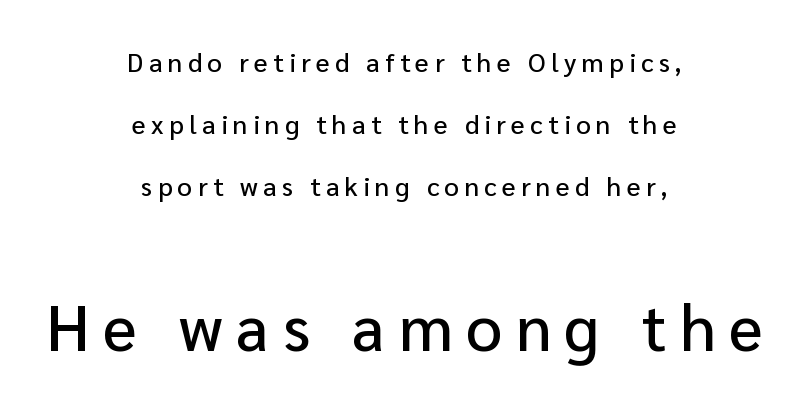
Q: Is the text italic (slanted)? A: No, it is upright.
Q: Is the typeface a serif or a sans-serif typeface? A: Sans-serif.
Q: Is the text underlined? A: No.
Q: How is the paragraph aligned? A: Centered.
Q: Is the spacing between letters normal or unusually wide? A: Unusually wide.
Q: Is the spacing between lines tight, normal or loose? A: Loose.
Q: Which block of text is set in a larger size, the first (top) or the second (bottom)? A: The second (bottom) one.
Q: Width (condensed, normal, or wide)? A: Normal.
Q: Stroke contrast? A: Low.
Q: x-height? A: Medium.
Q: Monospaced? A: No.
